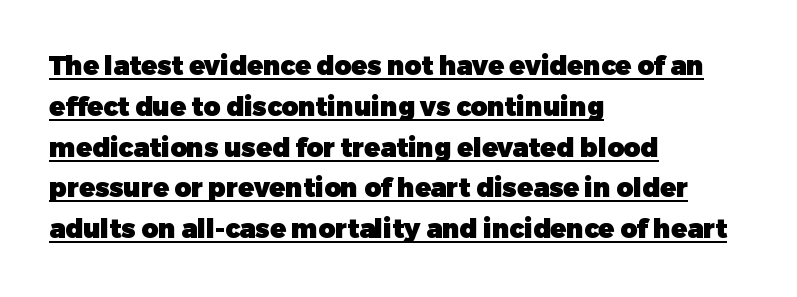
{"italic": "no", "bold": "yes", "underline": "yes", "align": "left", "line_spacing": "normal", "line_spacing_ratio": 1.57, "letter_spacing": "normal", "letter_spacing_em": 0.0, "glyph_px": 26}
